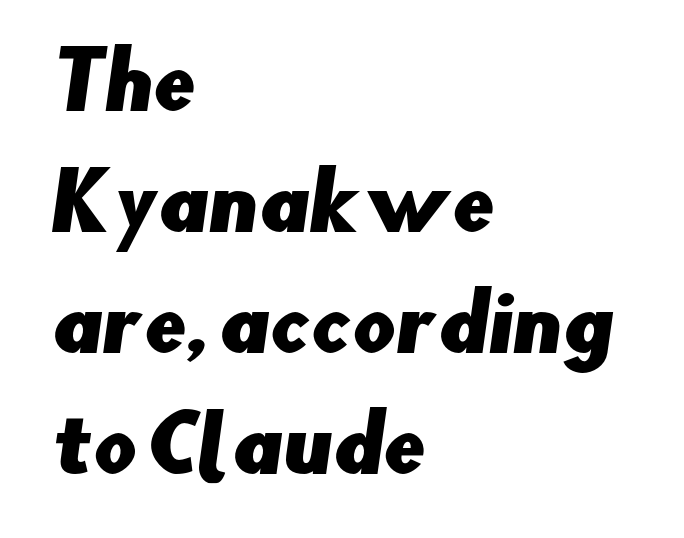
Q: Is the typeface a serif or a sans-serif typeface? A: Sans-serif.
Q: Is the text underlined? A: No.
Q: How is the paragraph aligned? A: Left-aligned.
Q: Is the spacing between letters normal or unusually wide? A: Normal.
Q: Is the spacing between lines tight, normal or loose? A: Normal.
Q: Width (condensed, normal, or wide)? A: Normal.
Q: Stroke contrast? A: Low.
Q: x-height? A: Small.
Q: Monospaced? A: No.
